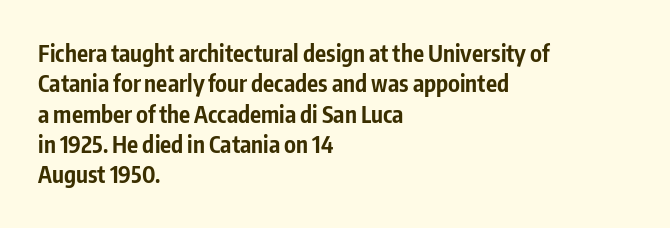
The image shows 23 px bold type, upright; set left-aligned, normal line spacing (1.32x), normal letter spacing, not underlined.
